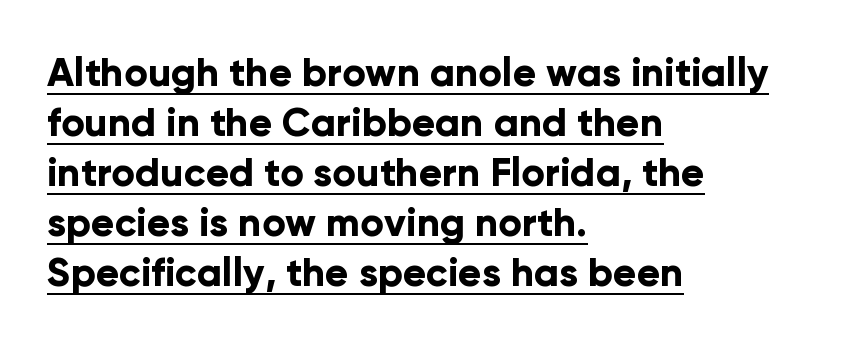
{"serif": "no", "italic": "no", "bold": "yes", "weight": "bold", "width": "normal", "stroke_contrast": "low", "x_height": "medium", "monospaced": "no", "underline": "yes", "align": "left", "line_spacing": "normal", "line_spacing_ratio": 1.28, "letter_spacing": "normal", "letter_spacing_em": 0.0, "glyph_px": 39}
